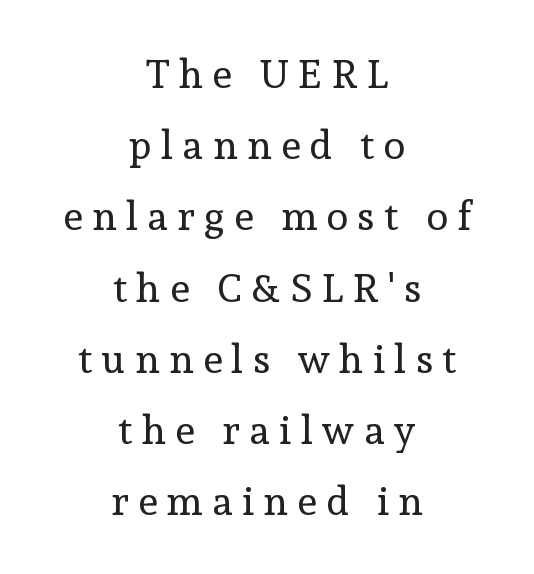
The image shows 40 px regular-weight serif type, upright; set centered, line spacing 1.78x, unusually wide letter spacing (+0.24 em), not underlined; a medium x-height.
